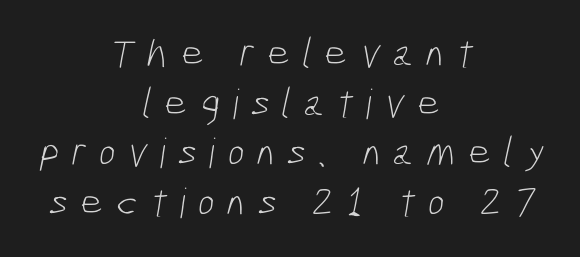
The image shows 41 px light, condensed sans-serif type; set centered, line spacing 1.21x, unusually wide letter spacing (+0.29 em), not underlined; low stroke contrast and a medium x-height.
